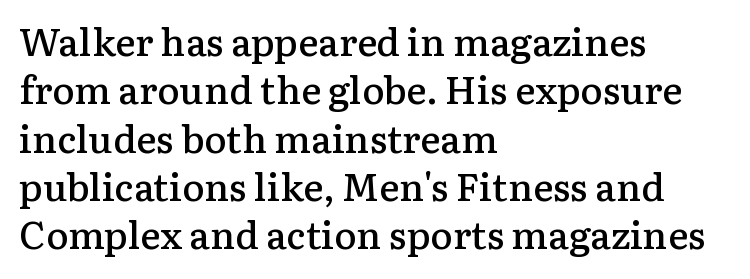
Compared with an ordinary text face, these strokes are moderately heavier — a semibold. Where is the straight margin? On the left. Students, note that the glyphs here touch the page at normal intervals. These lines are rendered in a variable-pitch font. The specimen reads as upright at a glance. Vertical spacing — default.
